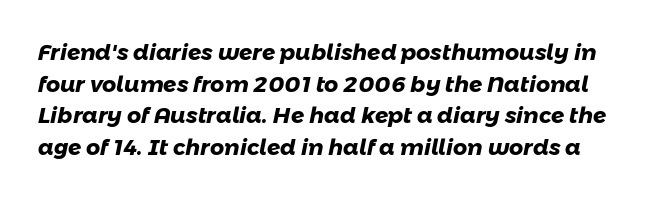
The words here are not underlined. The letters sit at their default tracking, neither squeezed nor spread. Plenty of ink on the page — the face is bold. Regular leading.
